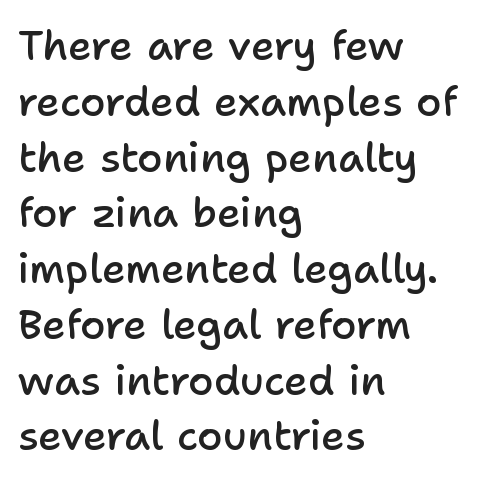
Q: Is the text bold? A: Semi-bold.
Q: Is the text italic (slanted)? A: No, it is upright.
Q: Is the typeface a serif or a sans-serif typeface? A: Sans-serif.
Q: Is the text underlined? A: No.
Q: How is the paragraph aligned? A: Left-aligned.
Q: Is the spacing between letters normal or unusually wide? A: Normal.
Q: Is the spacing between lines tight, normal or loose? A: Normal.
Q: Width (condensed, normal, or wide)? A: Normal.
Q: Stroke contrast? A: Low.
Q: x-height? A: Medium.
Q: Monospaced? A: No.
